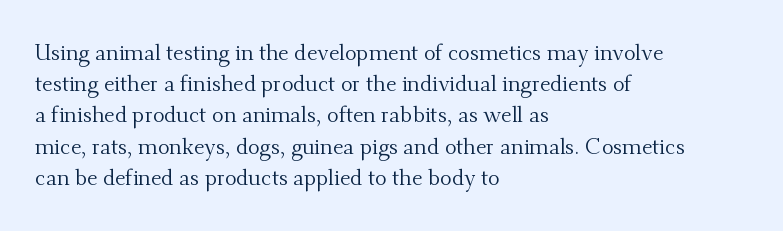
The image shows 22 px text type, upright; set left-aligned, normal line spacing (1.42x), normal letter spacing, not underlined.
